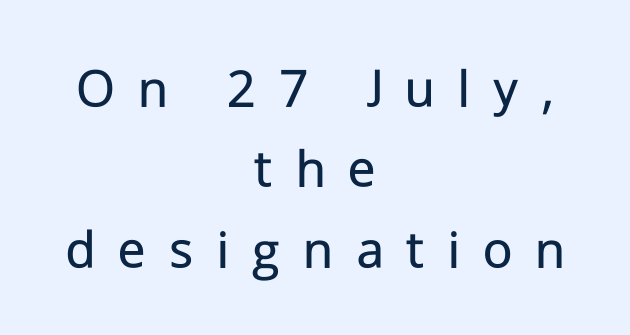
Q: Is the text bold? A: No.
Q: Is the text italic (slanted)? A: No, it is upright.
Q: Is the typeface a serif or a sans-serif typeface? A: Sans-serif.
Q: Is the text underlined? A: No.
Q: How is the paragraph aligned? A: Centered.
Q: Is the spacing between letters normal or unusually wide? A: Unusually wide.
Q: Is the spacing between lines tight, normal or loose? A: Normal.
Q: Width (condensed, normal, or wide)? A: Normal.
Q: Stroke contrast? A: Low.
Q: x-height? A: Medium.
Q: Monospaced? A: No.
